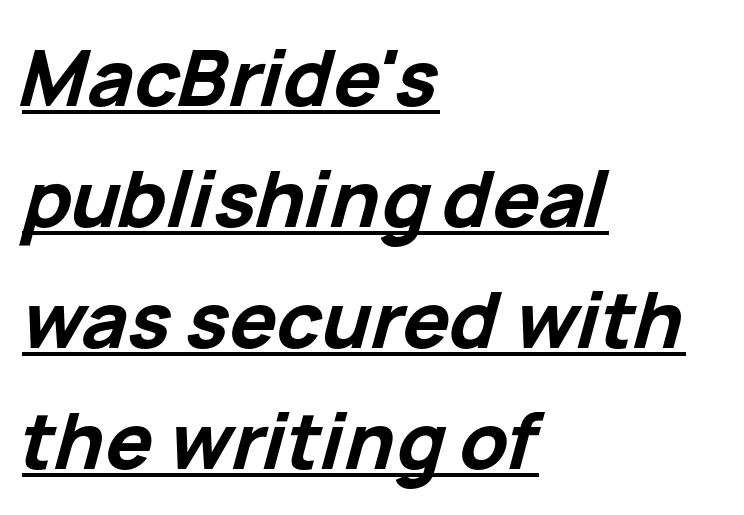
The image shows 78 px bold type, italic (leaning right); set left-aligned, normal line spacing (1.55x), normal letter spacing, underlined; low stroke contrast and a medium x-height.
